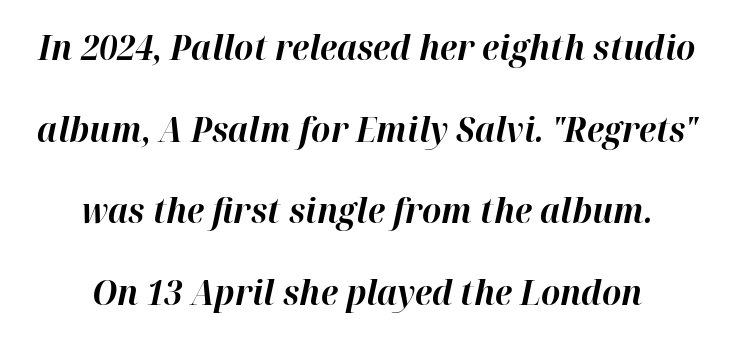
{"italic": "yes", "lean": "right", "slant_degrees": 12, "bold": "yes", "weight": "bold", "width": "normal", "stroke_contrast": "high", "x_height": "medium", "monospaced": "no", "underline": "no", "align": "center", "line_spacing": "loose", "line_spacing_ratio": 2.4, "letter_spacing": "normal", "letter_spacing_em": 0.0, "glyph_px": 34}
